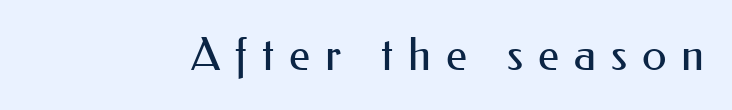
The image shows 45 px regular-weight sans-serif type, upright; set unusually wide letter spacing (+0.33 em), not underlined; medium stroke contrast and a small x-height.
